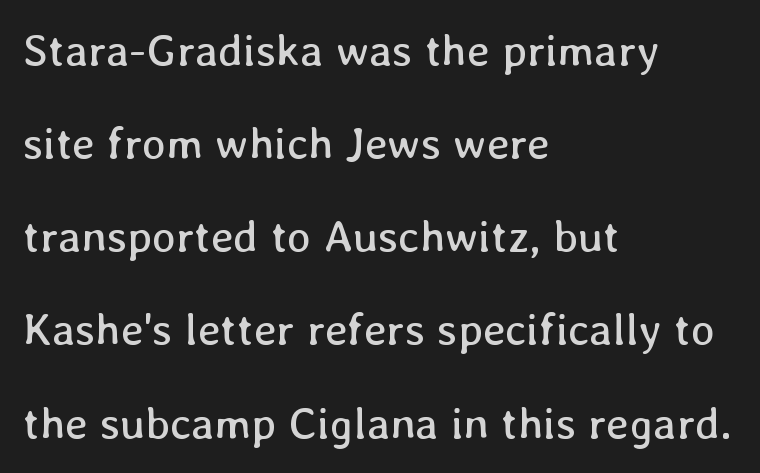
{"italic": "no", "bold": "no", "weight": "regular", "width": "normal", "stroke_contrast": "low", "x_height": "medium", "monospaced": "no", "underline": "no", "align": "left", "line_spacing": "loose", "line_spacing_ratio": 2.07, "letter_spacing": "normal", "letter_spacing_em": 0.0, "glyph_px": 45}
